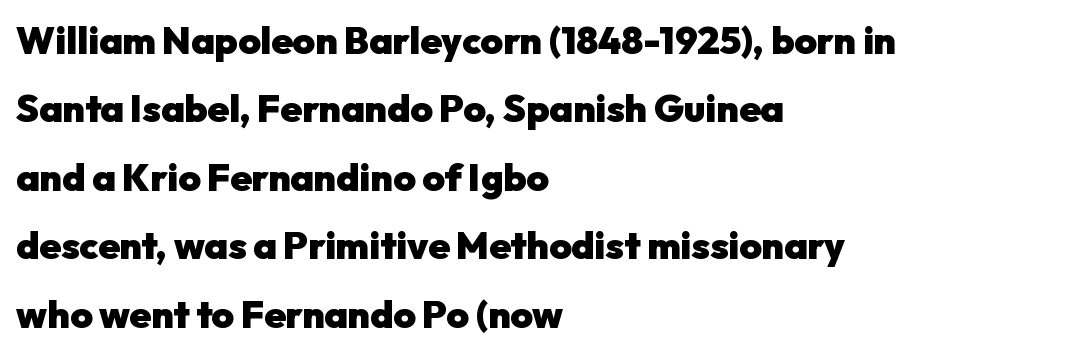
Strokes here are thick enough to call this a true bold. Italic: no, the glyphs are upright roman. Does extra space separate the letters? No, they use regular spacing. The ragged edge is on the right, which tells us the setting is flush left.
